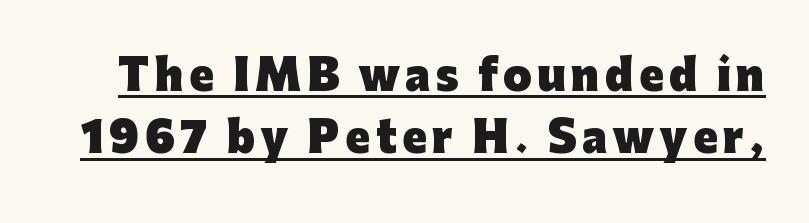
The image shows 41 px heavy sans-serif type, upright; set normal line spacing (1.52x), underlined; low stroke contrast and a medium x-height.
